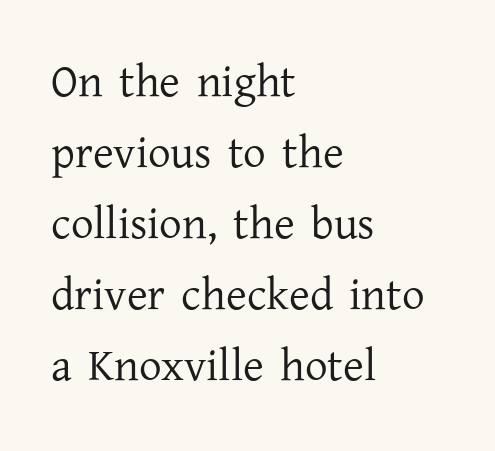
{"serif": "yes", "italic": "no", "bold": "no", "weight": "regular", "width": "normal", "stroke_contrast": "low", "x_height": "medium", "monospaced": "no", "underline": "no", "align": "left", "line_spacing": "normal", "line_spacing_ratio": 1.58, "letter_spacing": "normal", "letter_spacing_em": 0.0, "glyph_px": 45}
